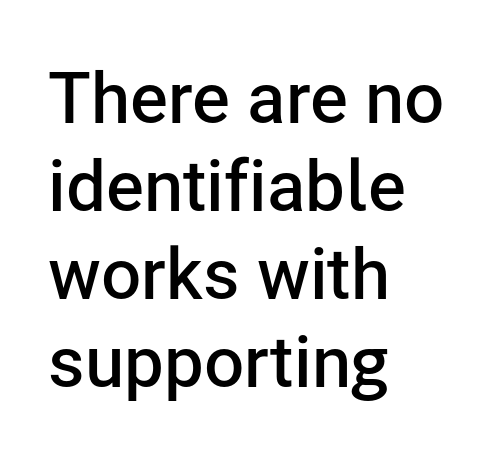
The image shows 71 px semibold sans-serif type, upright; set left-aligned, line spacing 1.24x, normal letter spacing, not underlined; low stroke contrast and a medium x-height.
